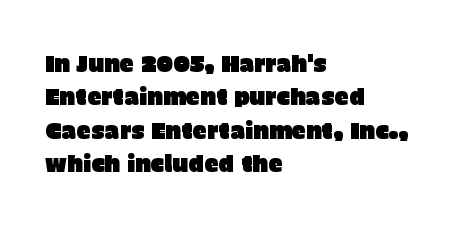
Q: Is the text italic (slanted)? A: No, it is upright.
Q: Is the text underlined? A: No.
Q: How is the paragraph aligned? A: Left-aligned.
Q: Is the spacing between letters normal or unusually wide? A: Normal.
Q: Is the spacing between lines tight, normal or loose? A: Normal.
